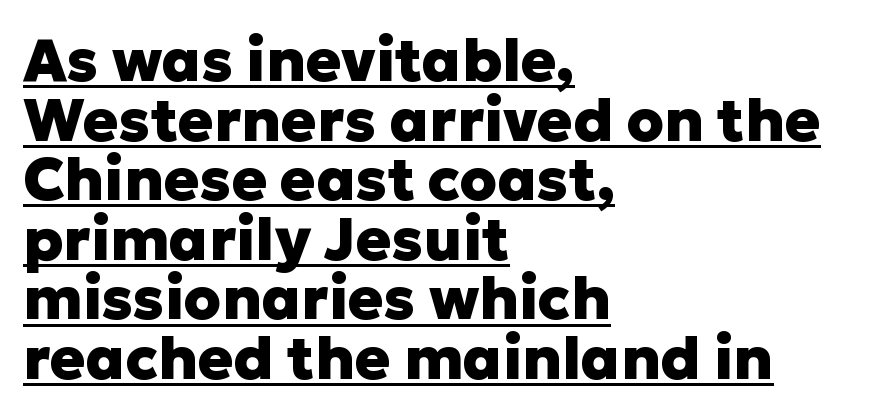
The image shows 59 px heavy sans-serif type, upright; set left-aligned, tight line spacing (1.01x), normal letter spacing, underlined; low stroke contrast and a medium x-height.
